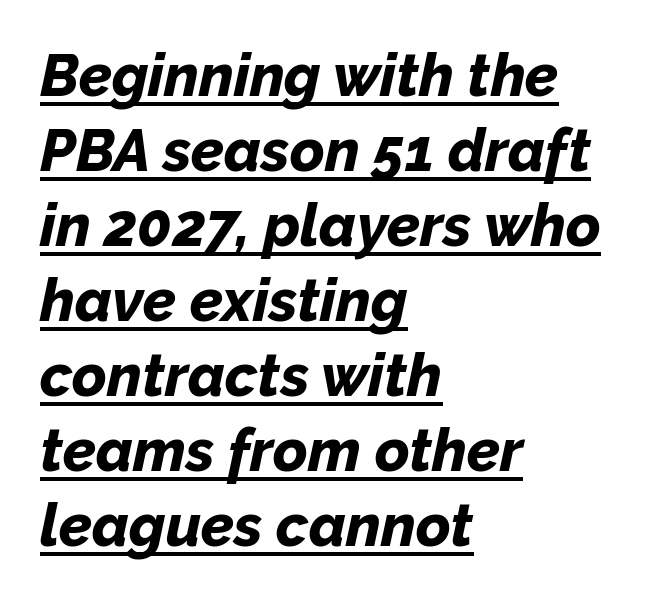
Q: Is the text bold? A: Yes.
Q: Is the text italic (slanted)? A: Yes, it leans right by about 12 degrees.
Q: Is the text underlined? A: Yes.
Q: How is the paragraph aligned? A: Left-aligned.
Q: Is the spacing between letters normal or unusually wide? A: Normal.
Q: Is the spacing between lines tight, normal or loose? A: Normal.
Q: Width (condensed, normal, or wide)? A: Normal.
Q: Stroke contrast? A: Low.
Q: x-height? A: Medium.
Q: Monospaced? A: No.
